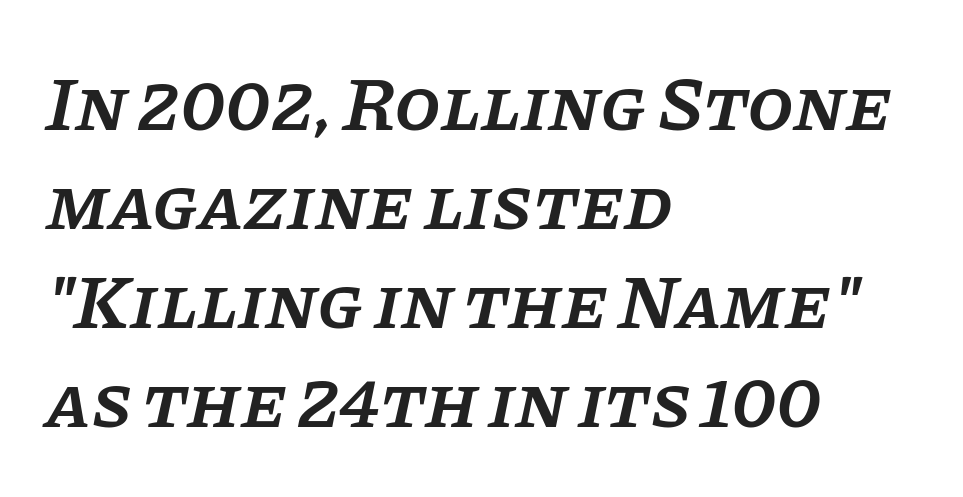
The image shows 75 px semibold serif type, italic (leaning right); set left-aligned, normal line spacing (1.32x), normal letter spacing, not underlined; low stroke contrast and a large x-height.
